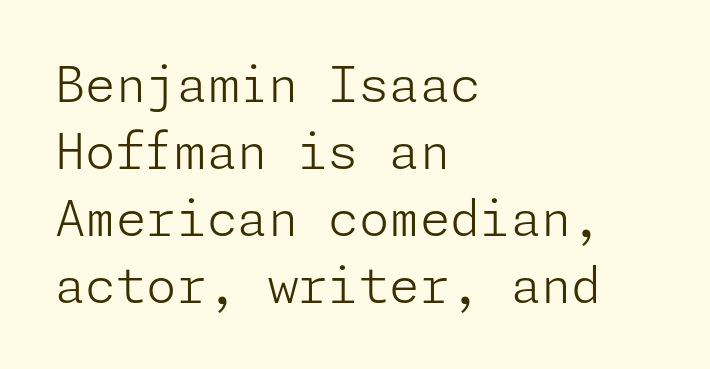
{"serif": "no", "italic": "no", "bold": "no", "weight": "light", "width": "normal", "stroke_contrast": "low", "x_height": "medium", "underline": "no", "align": "left", "line_spacing": "normal", "line_spacing_ratio": 1.37, "letter_spacing": "normal", "letter_spacing_em": 0.0, "glyph_px": 49}
